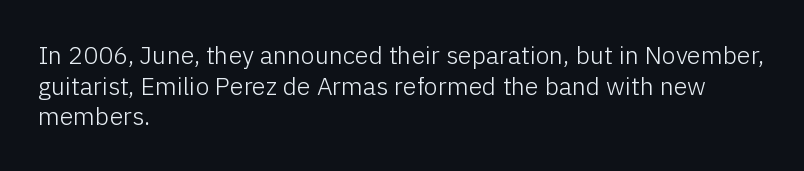
The image shows 25 px text type, upright; set left-aligned, line spacing 1.23x, normal letter spacing, not underlined.
